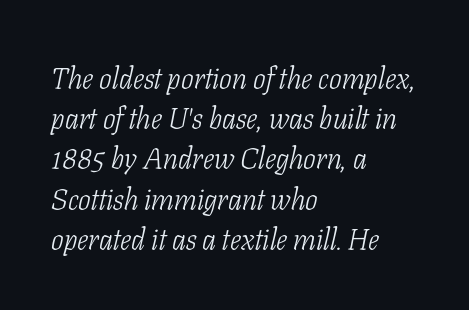
Q: Is the text bold? A: No.
Q: Is the text italic (slanted)? A: Yes, it leans right by about 11 degrees.
Q: Is the typeface a serif or a sans-serif typeface? A: Serif.
Q: Is the text underlined? A: No.
Q: How is the paragraph aligned? A: Left-aligned.
Q: Is the spacing between letters normal or unusually wide? A: Normal.
Q: Is the spacing between lines tight, normal or loose? A: Normal.
Q: Width (condensed, normal, or wide)? A: Condensed.
Q: Stroke contrast? A: Low.
Q: x-height? A: Medium.
Q: Monospaced? A: No.
